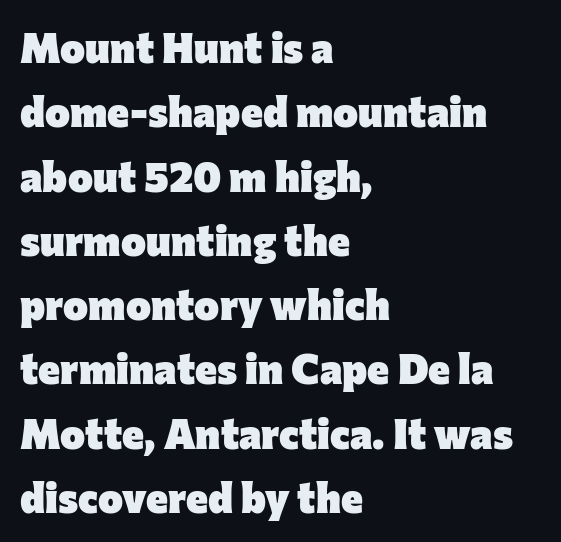
Q: Is the text bold? A: Yes.
Q: Is the text italic (slanted)? A: No, it is upright.
Q: Is the typeface a serif or a sans-serif typeface? A: Sans-serif.
Q: Is the text underlined? A: No.
Q: How is the paragraph aligned? A: Left-aligned.
Q: Is the spacing between letters normal or unusually wide? A: Normal.
Q: Is the spacing between lines tight, normal or loose? A: Normal.
Q: Width (condensed, normal, or wide)? A: Normal.
Q: Stroke contrast? A: Low.
Q: x-height? A: Medium.
Q: Monospaced? A: No.
